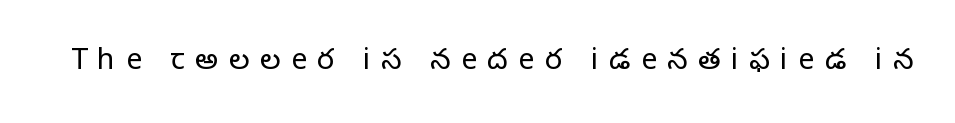
The image shows 29 px regular-weight serif type, upright; set unusually wide letter spacing (+0.36 em), not underlined; low stroke contrast and a large x-height.
